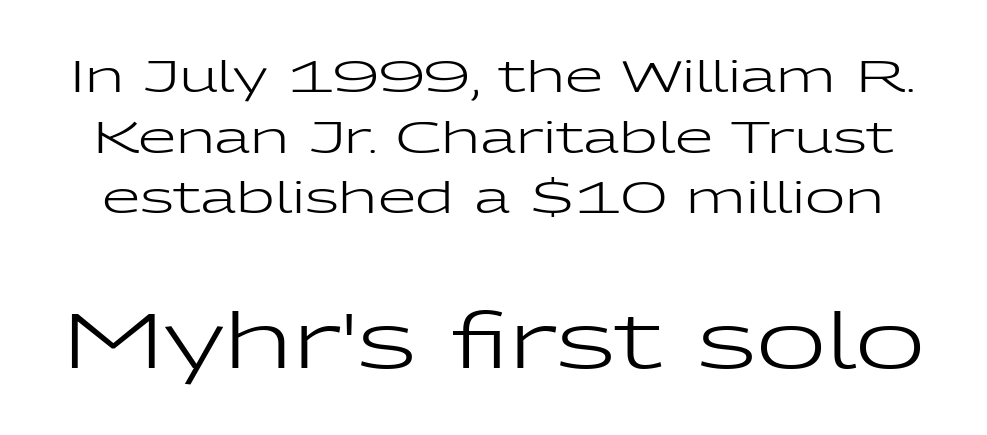
Glyph-to-glyph distance matches everyday printed text. Scale increases going downward across the two blocks. Letterform terminals end flat and unadorned throughout the passage. Characters remain perfectly vertical along every line. Each row of text sits above clean, open space. Rows of type keep a routine distance in the vertical direction.
